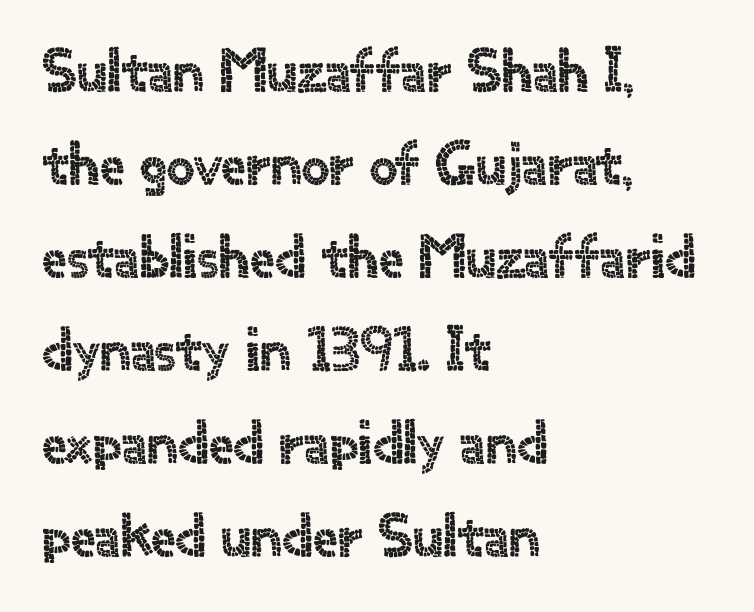
The rendering uses a moderate line-height, typical for paragraphs. No word sits above an underline. Letter spacing: default. Designer's note — italics off, roman on. A typesetter would call this proportional, since set widths differ per character. To sum up the face: it is a sans, with no serifs.
